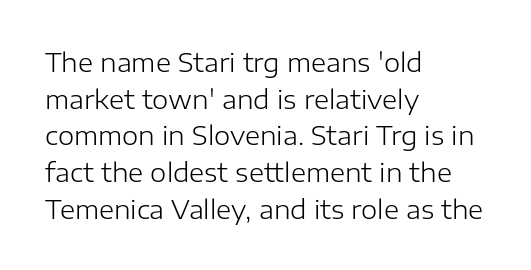
In CSS terms this would be text-align: left. The words here are not underlined. The font is comparable to plain body text, perhaps lighter. Every character sits straight up, as roman type does. The vertical gap from one line to the next is medium. Compared with typical body copy, the letter spacing here is the same.
